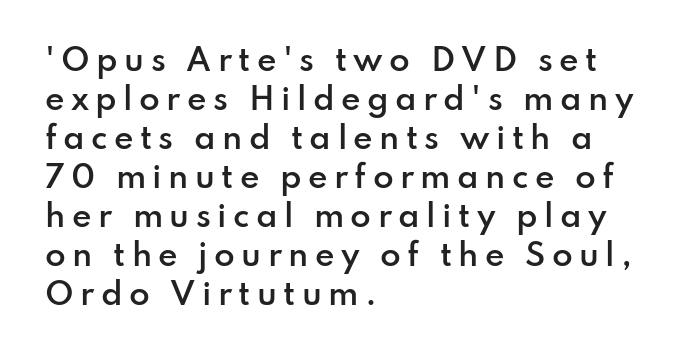
The image shows 30 px semibold sans-serif type, upright; set left-aligned, normal line spacing (1.3x), unusually wide letter spacing (+0.21 em), not underlined; low stroke contrast and a small x-height.
